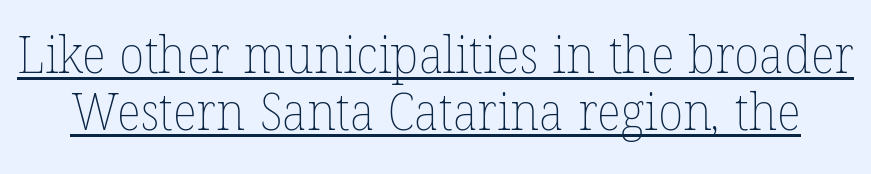
Q: Is the text bold? A: No.
Q: Is the text underlined? A: Yes.
Q: Is the spacing between letters normal or unusually wide? A: Normal.
Q: Is the spacing between lines tight, normal or loose? A: Tight.
Q: Width (condensed, normal, or wide)? A: Normal.
Q: Stroke contrast? A: Low.
Q: x-height? A: Medium.
Q: Monospaced? A: No.
